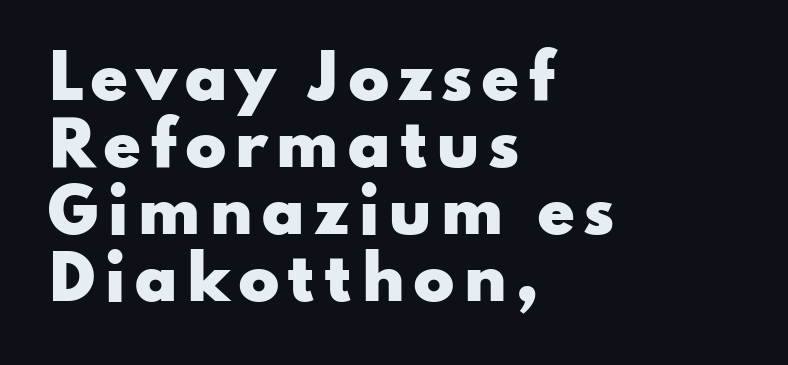
The image shows 61 px heavy, wide sans-serif type, upright; set left-aligned, tight line spacing (1.1x), not underlined; low stroke contrast and a small x-height.
